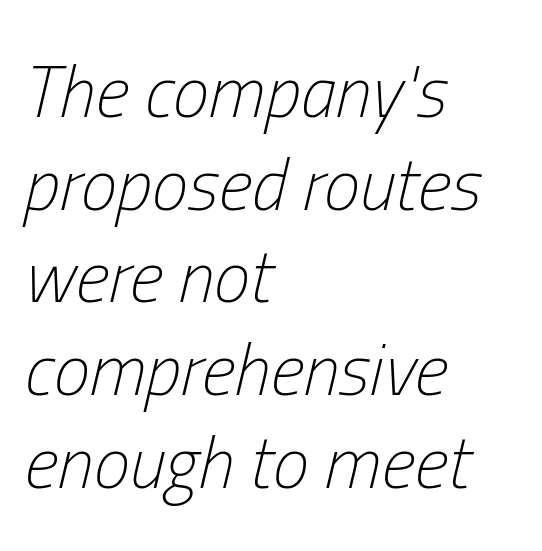
Observe the lean: these are italic letterforms. Honestly, the letter spacing is just normal — you wouldn't notice it. The passage shown is not underscored anywhere. The typesetter chose a ragged-right arrangement here. Compared with a typical body face, this is equally light or lighter still.
